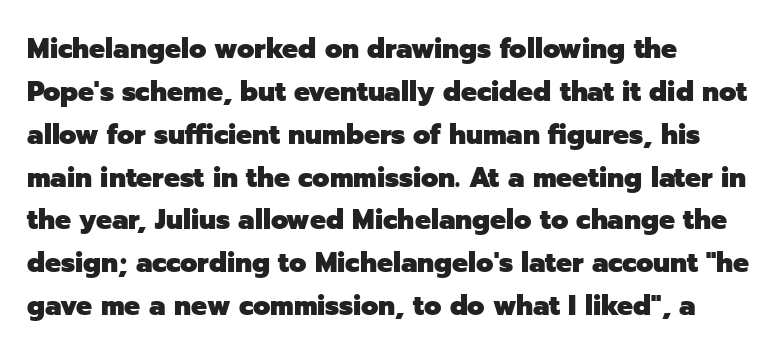
Q: Is the text bold? A: Yes.
Q: Is the text italic (slanted)? A: No, it is upright.
Q: Is the typeface a serif or a sans-serif typeface? A: Sans-serif.
Q: Is the text underlined? A: No.
Q: How is the paragraph aligned? A: Left-aligned.
Q: Is the spacing between letters normal or unusually wide? A: Normal.
Q: Is the spacing between lines tight, normal or loose? A: Normal.
Q: Width (condensed, normal, or wide)? A: Normal.
Q: Stroke contrast? A: Low.
Q: x-height? A: Medium.
Q: Monospaced? A: No.
